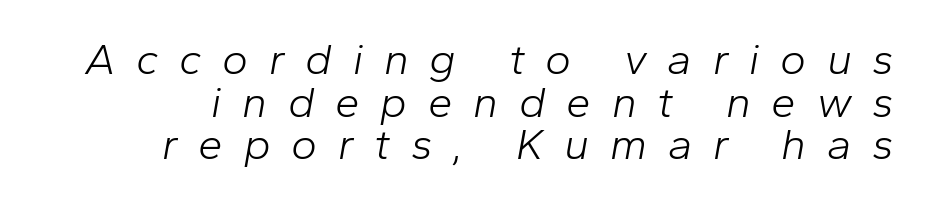
The image shows 44 px light type, italic (leaning right); set right-aligned, tight line spacing (0.97x), unusually wide letter spacing (+0.47 em), not underlined; low stroke contrast and a medium x-height.
